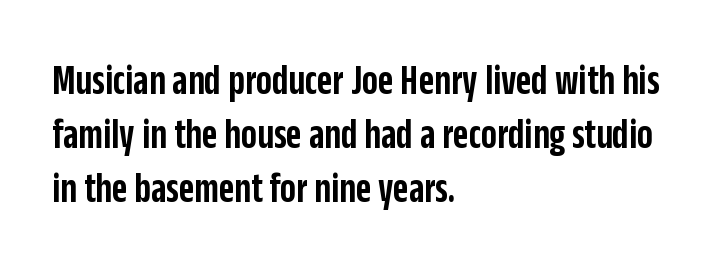
The image shows 42 px semibold, condensed sans-serif type, upright; set left-aligned, normal line spacing (1.29x), normal letter spacing, not underlined; low stroke contrast and a large x-height.
